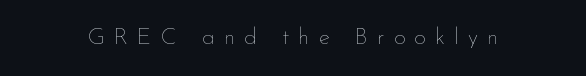
{"italic": "no", "bold": "no", "underline": "no", "letter_spacing": "wide", "letter_spacing_em": 0.4, "glyph_px": 23}
